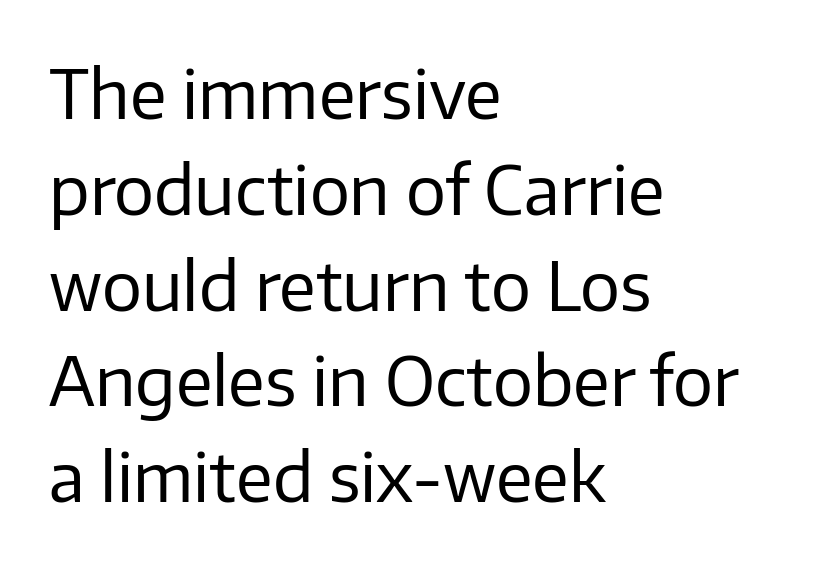
The image shows 67 px regular-weight sans-serif type, upright; set left-aligned, normal line spacing (1.43x), normal letter spacing, not underlined; low stroke contrast and a medium x-height.
